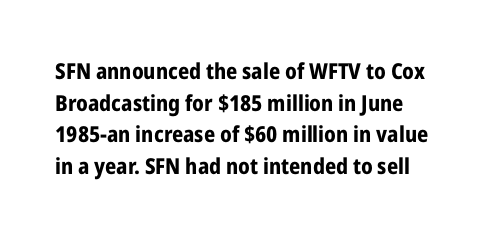
Q: Is the text bold? A: Yes.
Q: Is the text italic (slanted)? A: No, it is upright.
Q: Is the text underlined? A: No.
Q: How is the paragraph aligned? A: Left-aligned.
Q: Is the spacing between letters normal or unusually wide? A: Normal.
Q: Is the spacing between lines tight, normal or loose? A: Normal.
